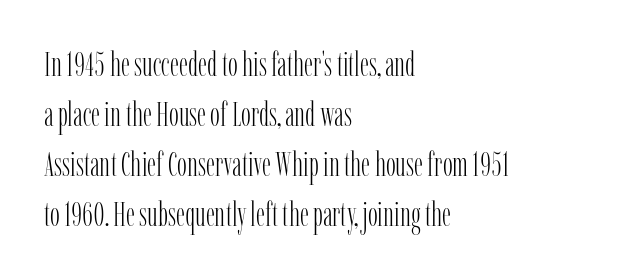
Q: Is the text bold? A: No.
Q: Is the text italic (slanted)? A: No, it is upright.
Q: Is the typeface a serif or a sans-serif typeface? A: Serif.
Q: Is the text underlined? A: No.
Q: How is the paragraph aligned? A: Left-aligned.
Q: Is the spacing between letters normal or unusually wide? A: Normal.
Q: Is the spacing between lines tight, normal or loose? A: Normal.
Q: Width (condensed, normal, or wide)? A: Condensed.
Q: Stroke contrast? A: Low.
Q: x-height? A: Medium.
Q: Monospaced? A: No.
